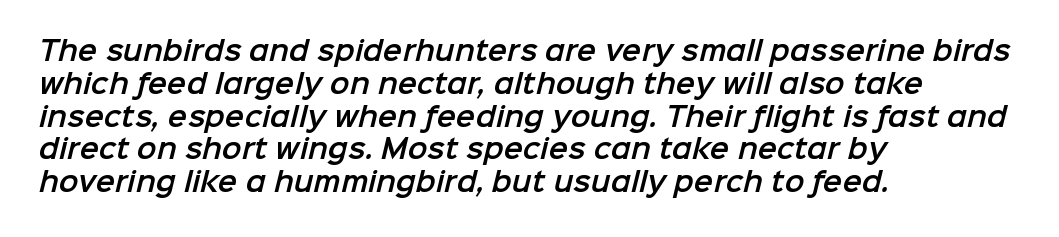
Q: Is the text underlined? A: No.
Q: How is the paragraph aligned? A: Left-aligned.
Q: Is the spacing between letters normal or unusually wide? A: Normal.
Q: Is the spacing between lines tight, normal or loose? A: Normal.
